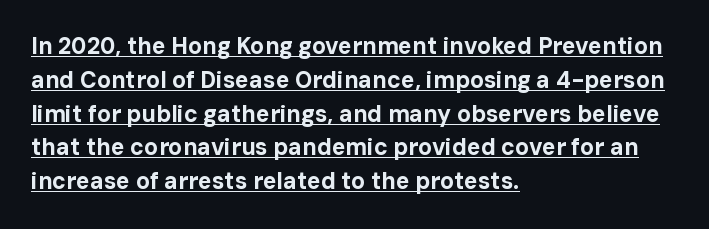
{"italic": "no", "bold": "yes", "underline": "yes", "align": "left", "line_spacing": "normal", "line_spacing_ratio": 1.47, "letter_spacing": "normal", "letter_spacing_em": 0.0, "glyph_px": 23}
